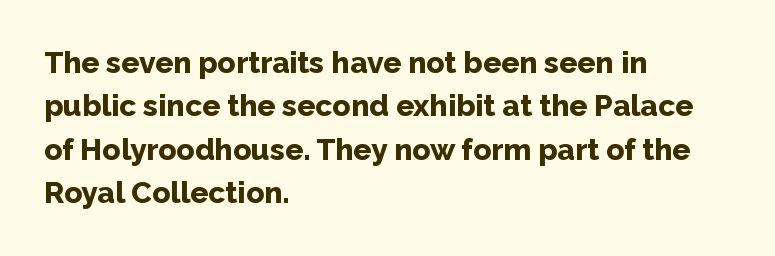
Q: Is the text bold? A: Yes.
Q: Is the text italic (slanted)? A: No, it is upright.
Q: Is the typeface a serif or a sans-serif typeface? A: Sans-serif.
Q: Is the text underlined? A: No.
Q: How is the paragraph aligned? A: Left-aligned.
Q: Is the spacing between letters normal or unusually wide? A: Normal.
Q: Is the spacing between lines tight, normal or loose? A: Normal.
Q: Width (condensed, normal, or wide)? A: Normal.
Q: Stroke contrast? A: Low.
Q: x-height? A: Medium.
Q: Monospaced? A: No.
